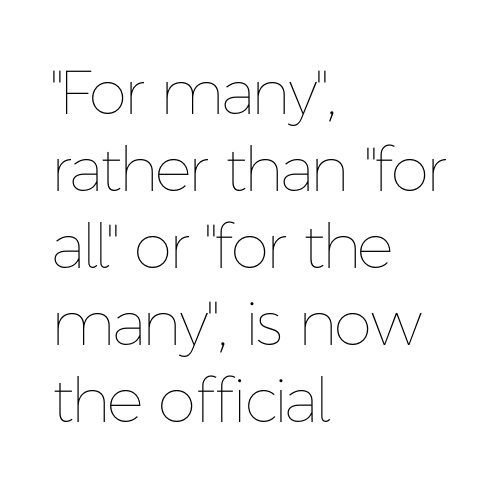
The image shows 62 px thin type, upright; set left-aligned, line spacing 1.24x, normal letter spacing, not underlined; low stroke contrast and a medium x-height.
